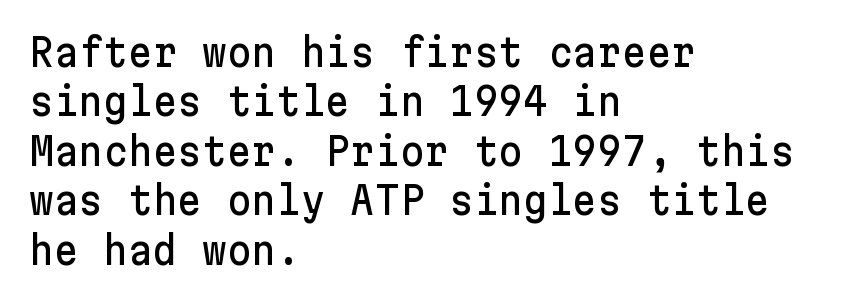
The image shows 38 px sans-serif type, upright; set left-aligned, normal line spacing (1.3x), normal letter spacing, not underlined; low stroke contrast and a medium x-height.
